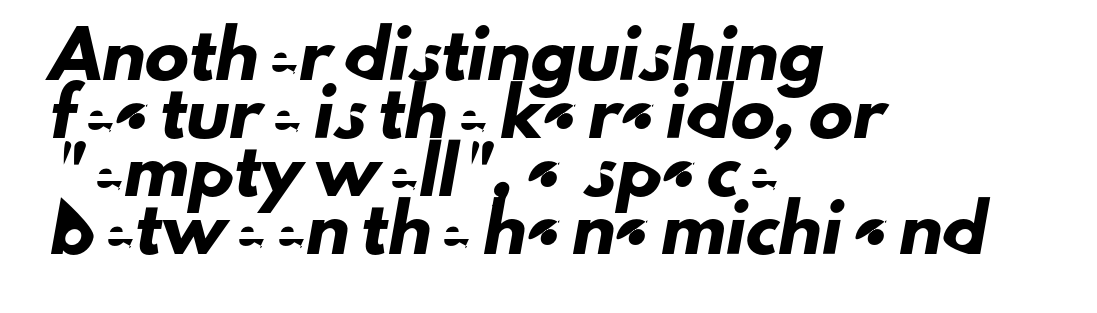
{"serif": "no", "width": "normal", "stroke_contrast": "low", "x_height": "small", "monospaced": "no", "underline": "no", "align": "left", "line_spacing": "normal", "line_spacing_ratio": 1.32, "letter_spacing": "normal", "letter_spacing_em": 0.0, "glyph_px": 44}
